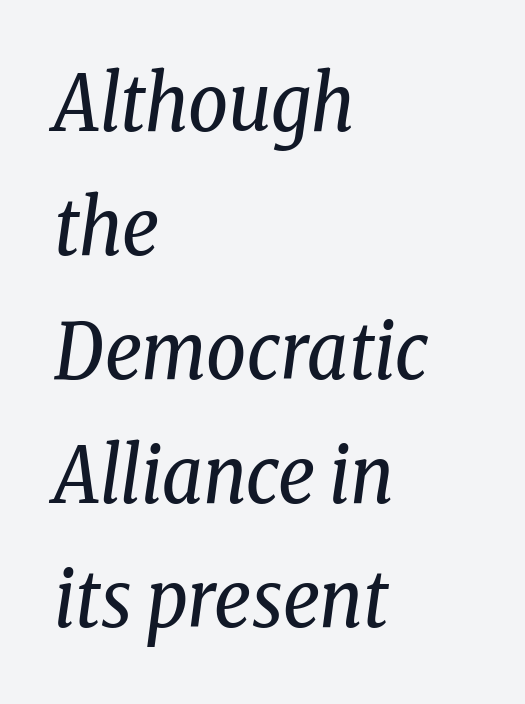
{"serif": "yes", "italic": "yes", "lean": "right", "slant_degrees": 8, "bold": "no", "weight": "regular", "width": "condensed", "stroke_contrast": "low", "x_height": "medium", "monospaced": "no", "underline": "no", "align": "left", "line_spacing": "normal", "line_spacing_ratio": 1.59, "letter_spacing": "normal", "letter_spacing_em": 0.0, "glyph_px": 78}
